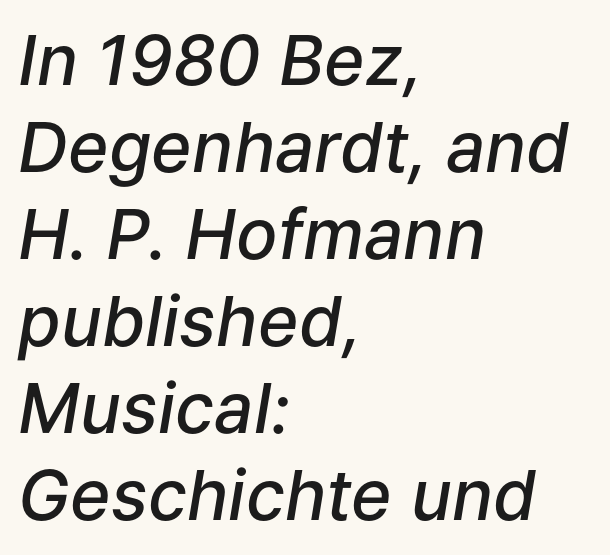
Reading down the block, your eye returns to a fixed left position each line. Italic? Definitely — the glyphs are oblique. Default kerning and tracking; the words read as compact shapes. Nobody drew a line under any word here.
